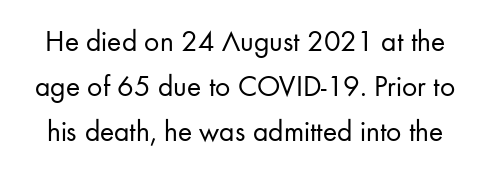
Each row of text sits above clean, open space. These lines sit exactly where default settings would place them. Glyph-to-glyph distance matches everyday printed text. Counters stay open thanks to moderate or lighter strokes. Proportional: the letters do not fall into vertical columns.
